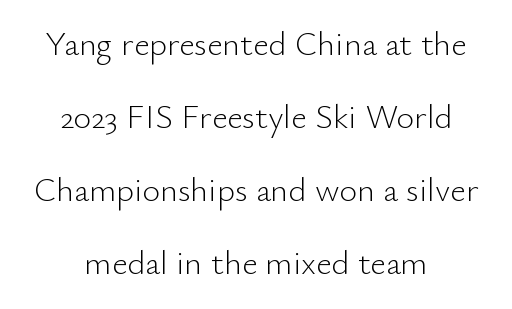
The specimen reads as upright at a glance. These glyphs show unthickened strokes, regular width or finer. The glyphs are unaccompanied by any horizontal stroke below them. Short and long lines alike share a common midpoint. Here the designer chose a conventional face with non-uniform glyph widths. Students, observe: this is what heavily led, spacious text looks like.
